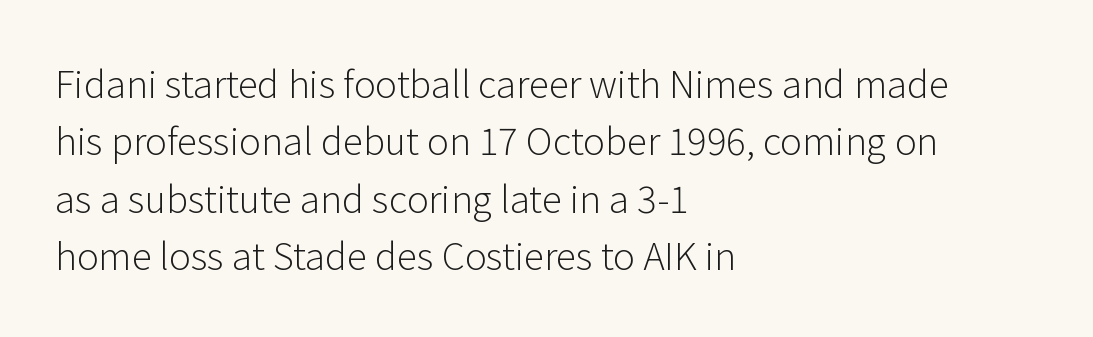
The image shows 37 px light sans-serif type, upright; set left-aligned, normal line spacing (1.55x), normal letter spacing, not underlined; low stroke contrast and a medium x-height.
